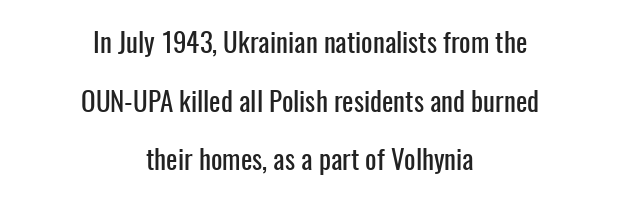
{"italic": "no", "underline": "no", "align": "center", "line_spacing": "loose", "line_spacing_ratio": 2.17, "letter_spacing": "normal", "letter_spacing_em": 0.0, "glyph_px": 27}
